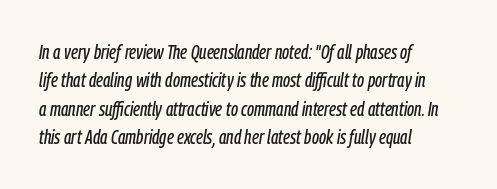
The image shows 20 px text type, italic (leaning right); set left-aligned, normal line spacing (1.42x), normal letter spacing, not underlined.
